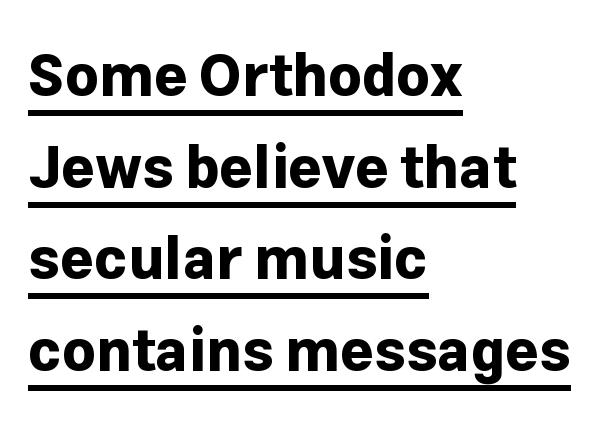
A rule runs beneath these lines of type. Letter spacing: default. Plenty of ink on the page — the face is bold. Short and long lines alike share a common starting point at left. Every character sits straight up, as roman type does.
